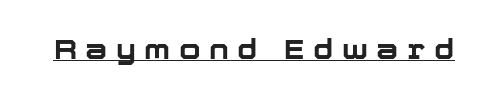
Q: Is the text bold? A: Yes.
Q: Is the text italic (slanted)? A: No, it is upright.
Q: Is the typeface a serif or a sans-serif typeface? A: Sans-serif.
Q: Is the text underlined? A: Yes.
Q: Is the spacing between letters normal or unusually wide? A: Unusually wide.
Q: Width (condensed, normal, or wide)? A: Normal.
Q: Stroke contrast? A: Low.
Q: x-height? A: Medium.
Q: Monospaced? A: No.
